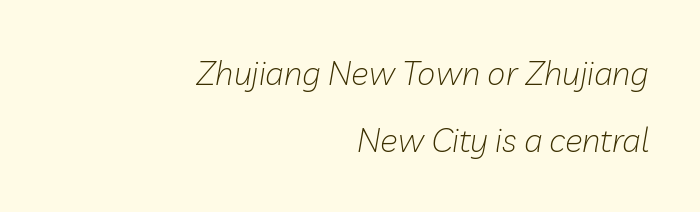
The image shows 33 px light type, italic (leaning right); set right-aligned, loose line spacing (2.03x), normal letter spacing, not underlined; low stroke contrast and a medium x-height.
